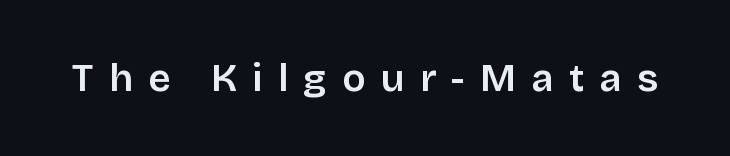
The image shows 39 px semibold sans-serif type, upright; set unusually wide letter spacing (+0.39 em), not underlined; low stroke contrast and a large x-height.
